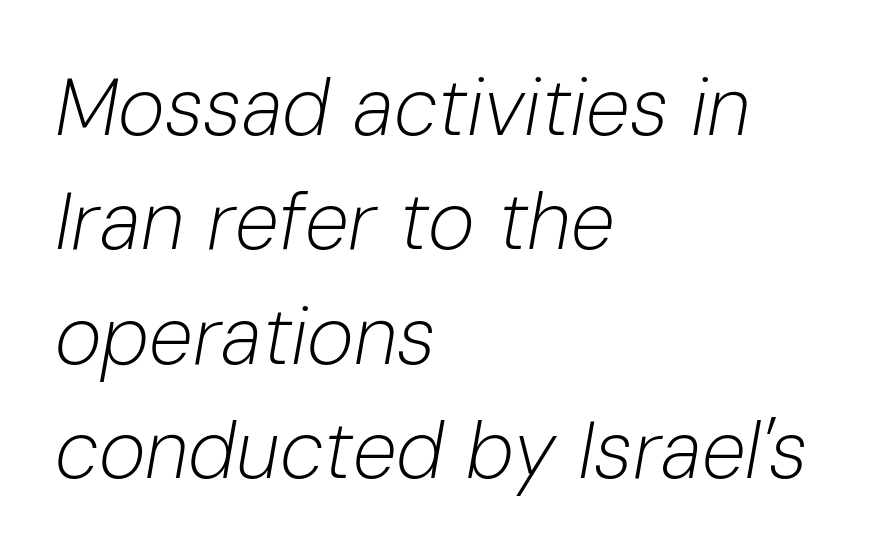
Q: Is the text bold? A: No.
Q: Is the text italic (slanted)? A: Yes, it leans right by about 10 degrees.
Q: Is the text underlined? A: No.
Q: How is the paragraph aligned? A: Left-aligned.
Q: Is the spacing between letters normal or unusually wide? A: Normal.
Q: Is the spacing between lines tight, normal or loose? A: Normal.
Q: Width (condensed, normal, or wide)? A: Normal.
Q: Stroke contrast? A: Low.
Q: x-height? A: Medium.
Q: Monospaced? A: No.
